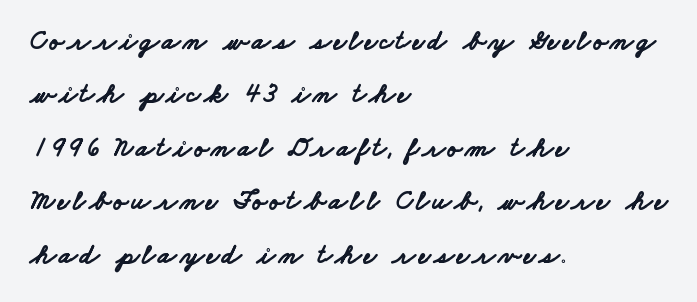
{"bold": "yes", "underline": "no", "align": "left", "line_spacing": "loose", "line_spacing_ratio": 1.98, "glyph_px": 27}
